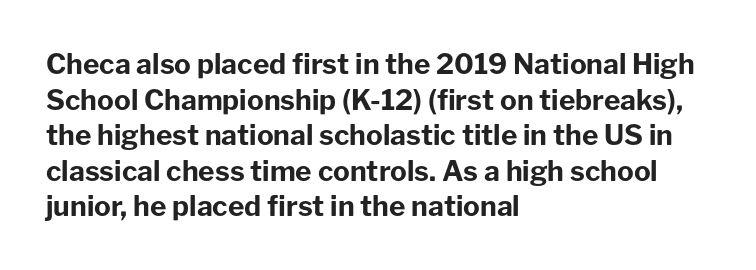
These lines sit exactly where default settings would place them. Designer's note — italics off, roman on. These lines are composed in type without serifs. Typographic density is high because the face is bold. Honestly, there is no underline to notice here at all.
